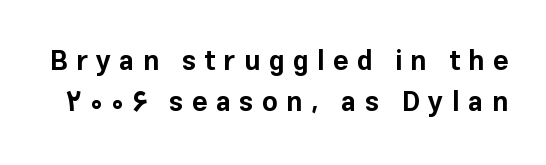
The vertical gap from one line to the next is medium. Clear beneath every line of the passage. The letters stand upright; this is a roman face. Observe the wide spacing: letters keep a clear distance from each other.
